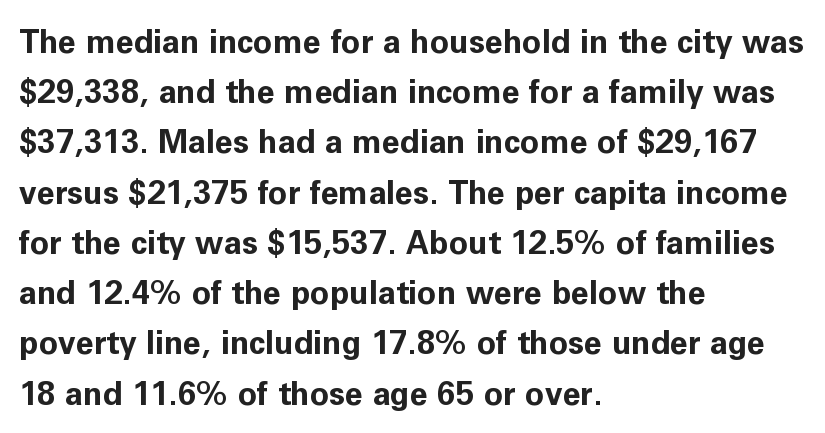
The image shows 32 px bold sans-serif type, upright; set left-aligned, normal line spacing (1.57x), normal letter spacing, not underlined; low stroke contrast and a medium x-height.
